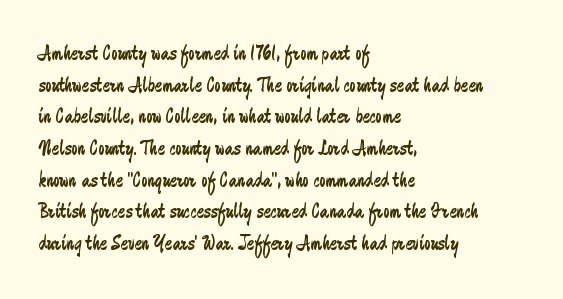
The image shows 22 px text type; set left-aligned, normal line spacing (1.44x), normal letter spacing, not underlined.
